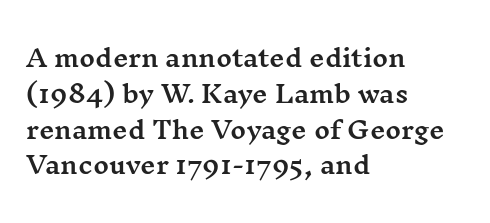
Summary of vertical rhythm: regular, with standard interline spacing. Is the block centered? No — it sits flush against the left margin. Nobody drew a line under any word here. Unlike italic type, these characters show no tilt at all.
